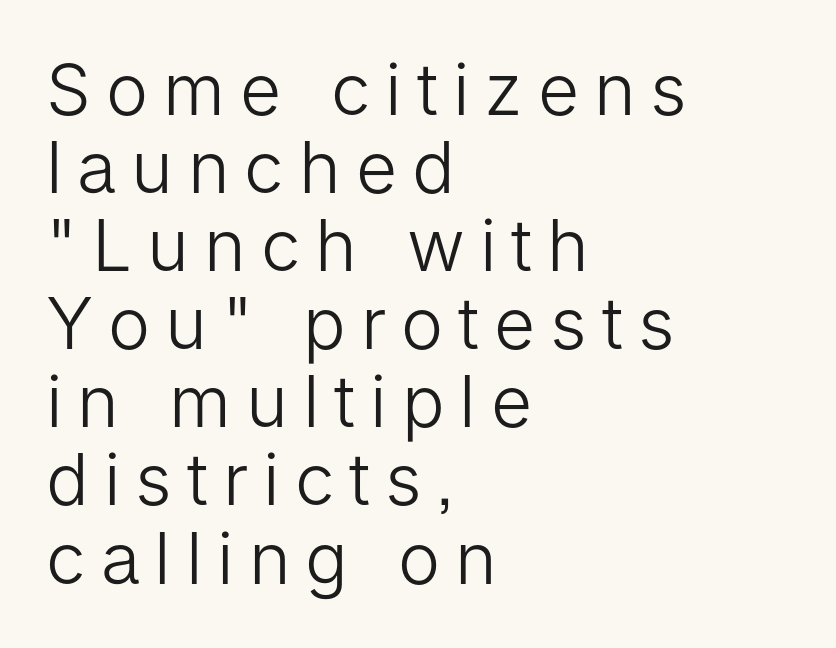
No letter is thick-stroked: the sample isn't bold. Compared with a centered layout, this one pins lines to the left instead. The characters display no serif detailing; their extremities are plain. Has an underline been added? It has not. Compared with typical body copy, the letter spacing here is much looser. Students, observe: this is what under-led, compact text looks like.
